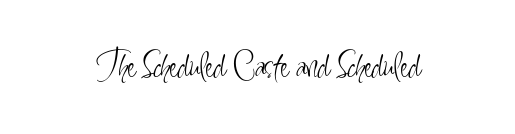
Stroke terminals: plain, sans-serif. The face used here is proportionally spaced, like ordinary book or web type. Unmarked baselines from the first word to the last. Heft: none added — not bold. Here the glyphs are tracked normally, forming tight word shapes.
